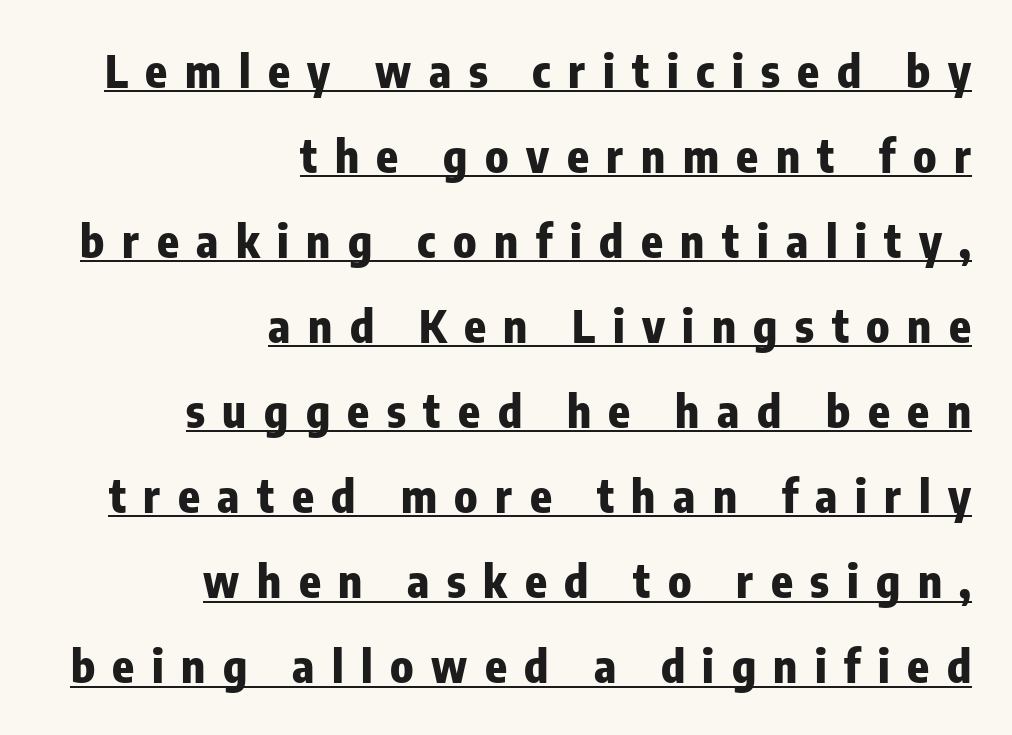
{"serif": "no", "italic": "no", "bold": "yes", "weight": "heavy", "width": "condensed", "stroke_contrast": "low", "x_height": "medium", "monospaced": "no", "underline": "yes", "align": "right", "line_spacing_ratio": 1.89, "letter_spacing": "wide", "letter_spacing_em": 0.39, "glyph_px": 45}
